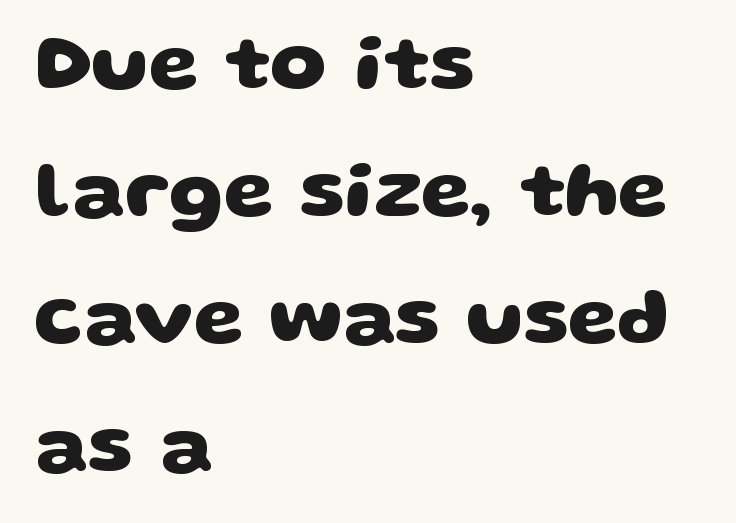
{"serif": "no", "bold": "yes", "weight": "heavy", "width": "wide", "stroke_contrast": "low", "x_height": "large", "monospaced": "no", "underline": "no", "align": "left", "line_spacing": "normal", "line_spacing_ratio": 1.59, "letter_spacing": "normal", "letter_spacing_em": 0.0, "glyph_px": 80}
